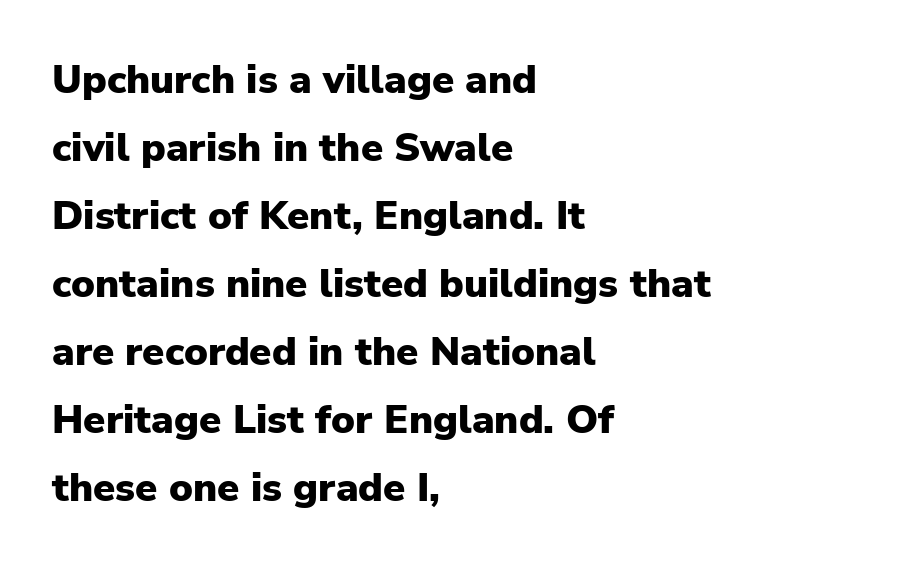
The image shows 40 px heavy sans-serif type, upright; set left-aligned, normal line spacing (1.7x), normal letter spacing, not underlined; low stroke contrast and a medium x-height.
